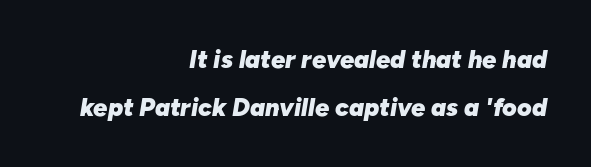
Q: Is the text bold? A: Yes.
Q: Is the text italic (slanted)? A: Yes, it leans right by about 10 degrees.
Q: Is the text underlined? A: No.
Q: How is the paragraph aligned? A: Right-aligned.
Q: Is the spacing between letters normal or unusually wide? A: Normal.
Q: Is the spacing between lines tight, normal or loose? A: Loose.
